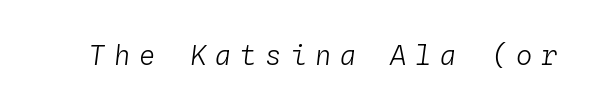
Q: Is the text bold? A: No.
Q: Is the text italic (slanted)? A: Yes, it leans right by about 4 degrees.
Q: Is the text underlined? A: No.
Q: Is the spacing between letters normal or unusually wide? A: Unusually wide.
